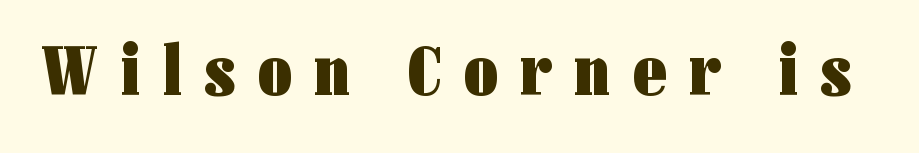
The image shows 72 px heavy, condensed sans-serif type, upright; set unusually wide letter spacing (+0.32 em), not underlined; low stroke contrast and a medium x-height.
